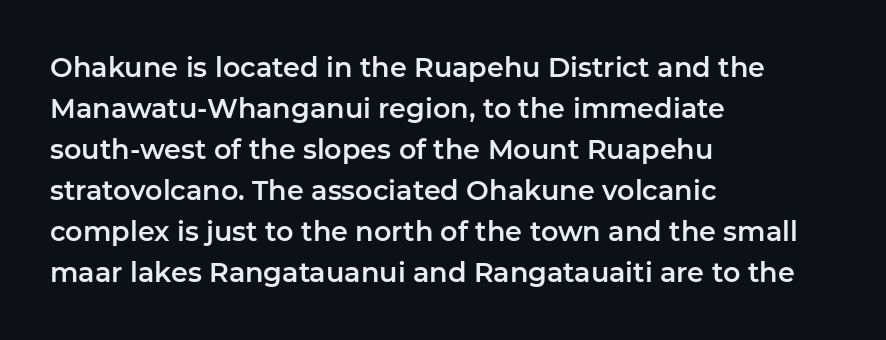
{"italic": "no", "underline": "no", "align": "left", "line_spacing": "normal", "line_spacing_ratio": 1.52, "letter_spacing": "normal", "letter_spacing_em": 0.0, "glyph_px": 27}
